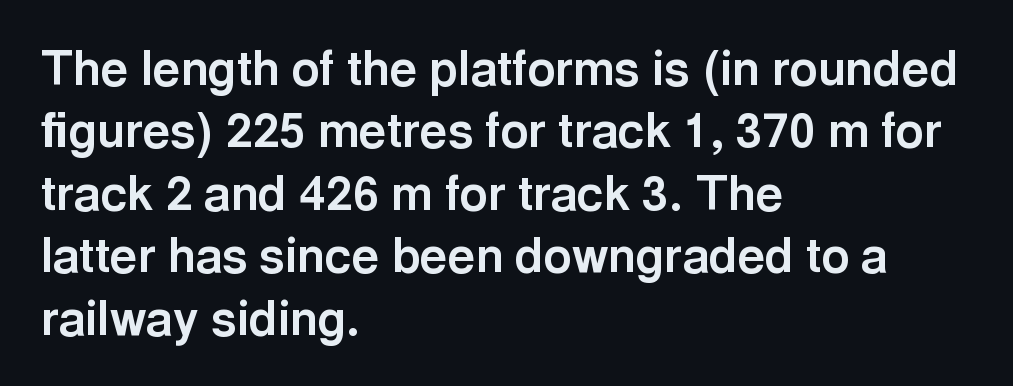
Q: Is the text bold? A: Yes.
Q: Is the text italic (slanted)? A: No, it is upright.
Q: Is the typeface a serif or a sans-serif typeface? A: Sans-serif.
Q: Is the text underlined? A: No.
Q: How is the paragraph aligned? A: Left-aligned.
Q: Is the spacing between letters normal or unusually wide? A: Normal.
Q: Is the spacing between lines tight, normal or loose? A: Normal.
Q: Width (condensed, normal, or wide)? A: Normal.
Q: x-height? A: Medium.
Q: Monospaced? A: No.
